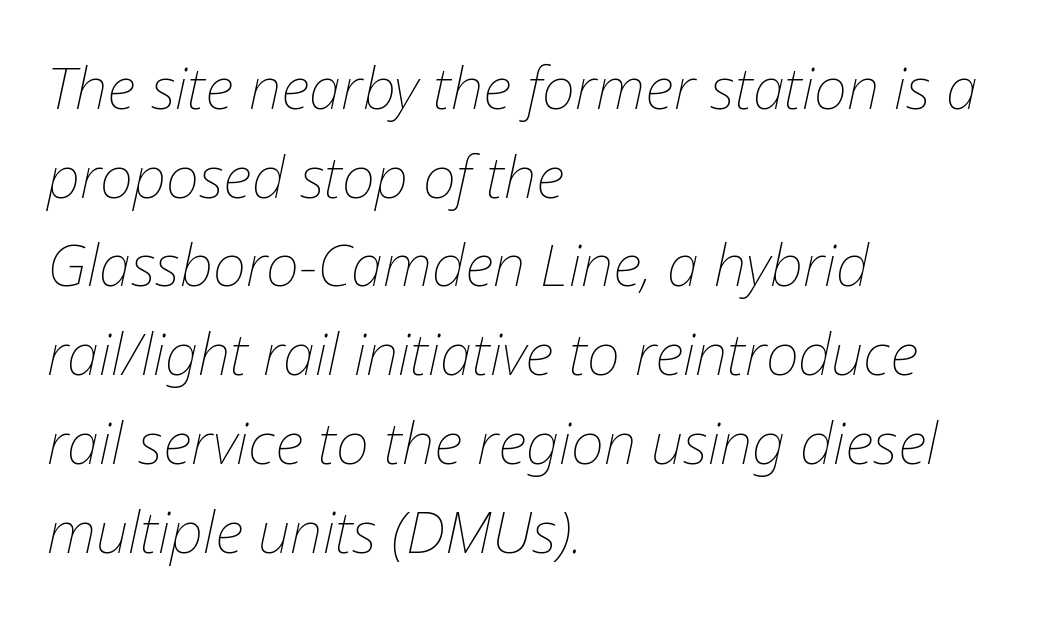
Q: Is the text bold? A: No.
Q: Is the text italic (slanted)? A: Yes, it leans right by about 12 degrees.
Q: Is the text underlined? A: No.
Q: How is the paragraph aligned? A: Left-aligned.
Q: Is the spacing between letters normal or unusually wide? A: Normal.
Q: Is the spacing between lines tight, normal or loose? A: Normal.
Q: Width (condensed, normal, or wide)? A: Normal.
Q: Stroke contrast? A: Low.
Q: x-height? A: Medium.
Q: Monospaced? A: No.
